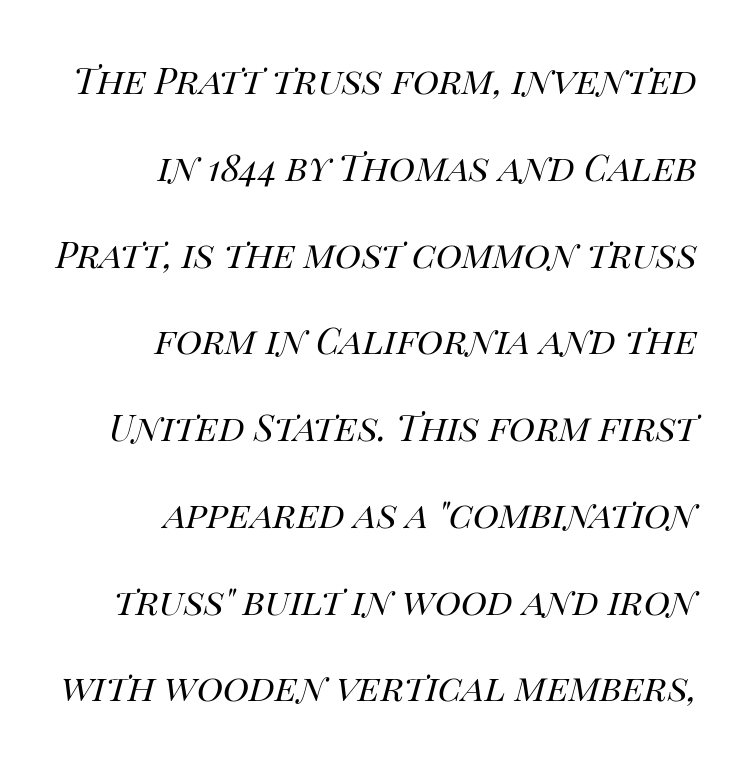
{"italic": "yes", "lean": "right", "slant_degrees": 14, "bold": "no", "weight": "regular", "width": "normal", "stroke_contrast": "high", "x_height": "large", "monospaced": "no", "underline": "no", "align": "right", "line_spacing": "loose", "line_spacing_ratio": 2.41, "letter_spacing": "normal", "letter_spacing_em": 0.0, "glyph_px": 36}
